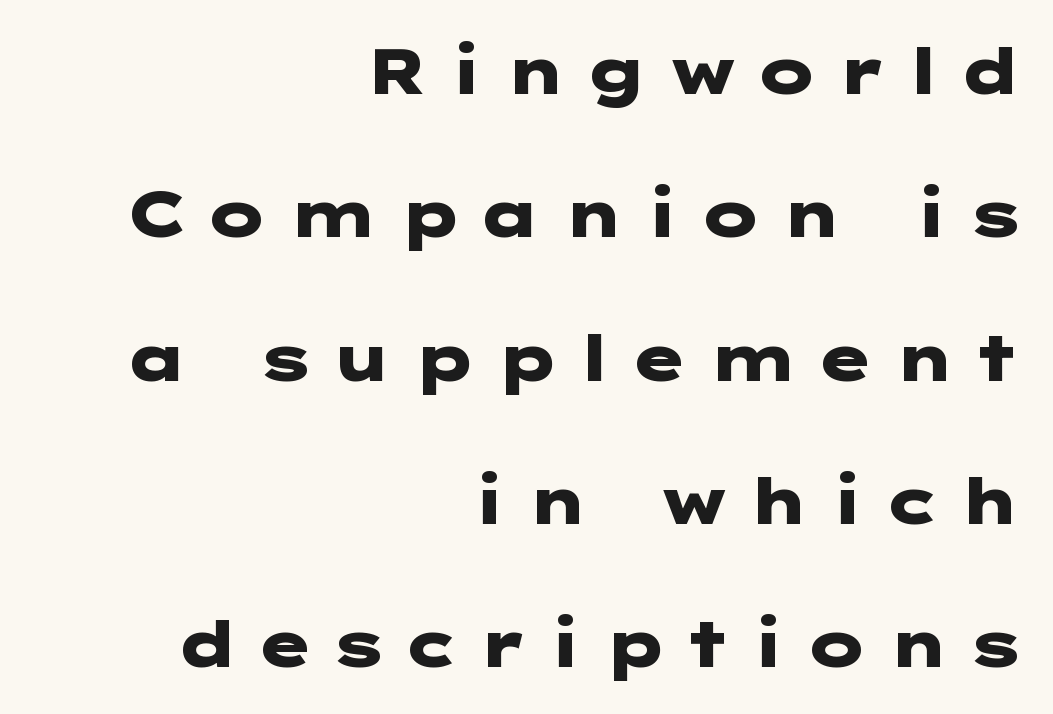
{"serif": "no", "italic": "no", "bold": "yes", "weight": "heavy", "width": "wide", "stroke_contrast": "low", "x_height": "medium", "underline": "no", "align": "right", "line_spacing": "loose", "line_spacing_ratio": 2.24, "letter_spacing": "wide", "letter_spacing_em": 0.24, "glyph_px": 64}
